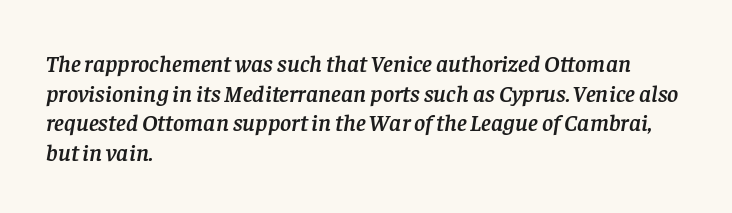
{"italic": "yes", "lean": "right", "slant_degrees": 8, "underline": "no", "align": "left", "line_spacing_ratio": 1.23, "letter_spacing": "normal", "letter_spacing_em": 0.0, "glyph_px": 24}
